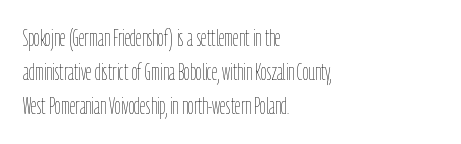
{"italic": "no", "bold": "no", "underline": "no", "align": "left", "line_spacing": "normal", "line_spacing_ratio": 1.48, "letter_spacing": "normal", "letter_spacing_em": 0.0, "glyph_px": 23}
